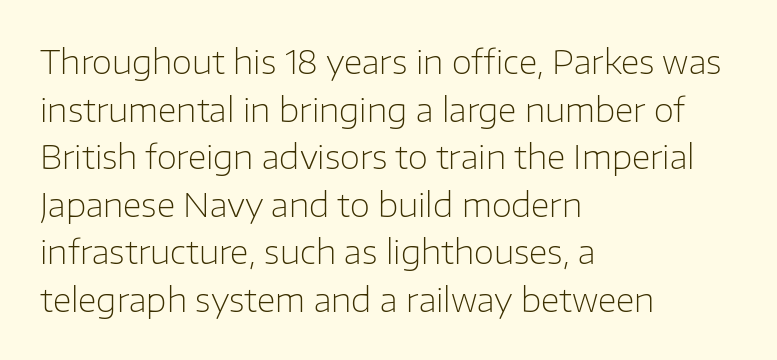
The designer went with a sans here, leaving each stem footless. A classic flush-left, rag-right setting is used for this passage. This rendering leaves character spacing at its baseline value. Here the designer chose a conventional face with non-uniform glyph widths. Every stem runs plumb, perpendicular to the baseline.
